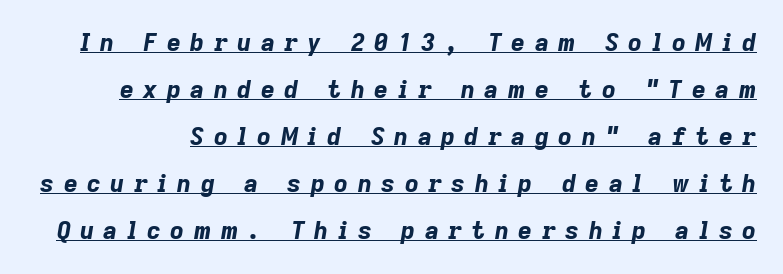
The passage shown has open, widely tracked lettering throughout. The vertical gap from one line to the next is large. The glyphs have the mass of a bold cut. Is there an underline? Yes — a line sits under the letters.
